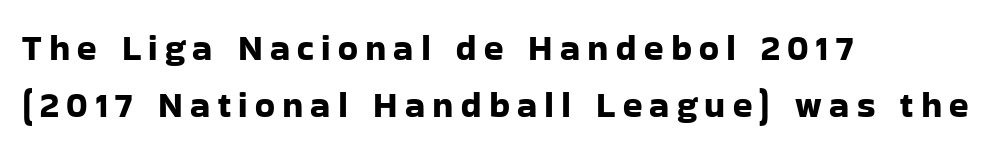
Display-style spreading of the glyphs; the letterfit is very open. Short and long lines alike share a common starting point at left. These lines sit exactly where default settings would place them. Nope, no serifs anywhere on these letters.
